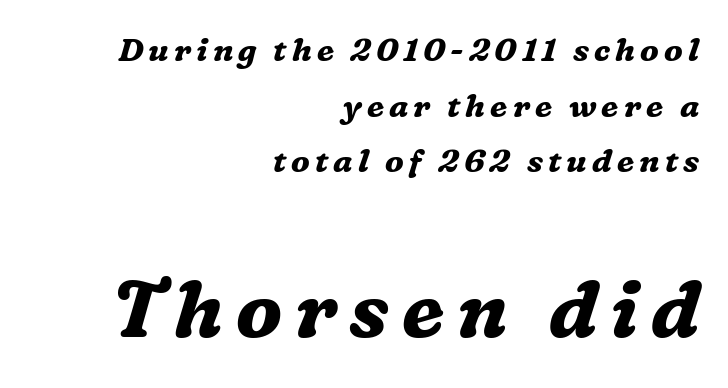
Is this a sans? No — the strokes have serifs. The rendering anchors every line to the right-hand side. In terms of weight, the rendering is a true, heavy bold. Does the lettering tilt? It does — this is italic. Beneath every word, the page is bare.
